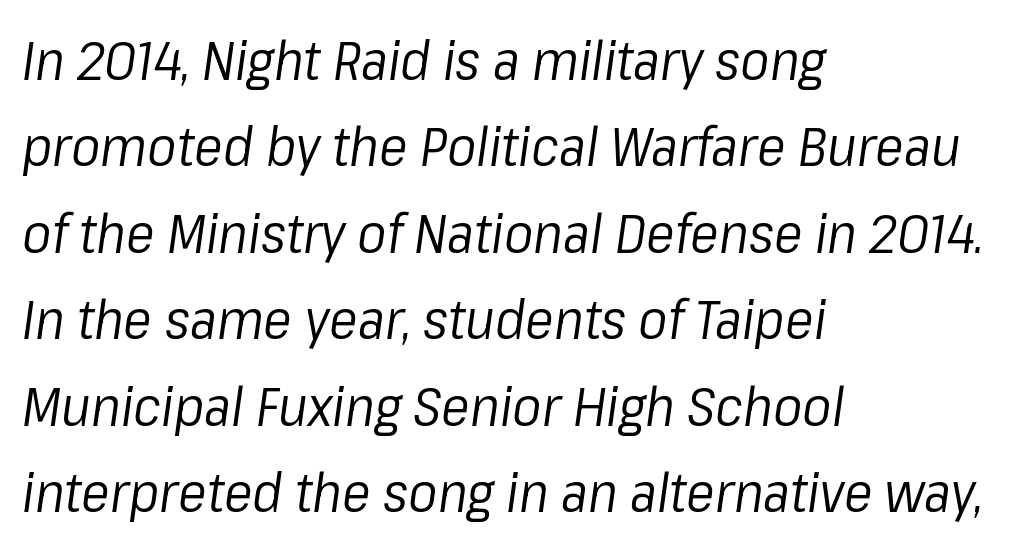
The whole block is typeset with a tilt. The rows are spaced the way most documents space them. Weight: in the light-to-regular range. Quick note: underline off. Looks like regular typesetting: each glyph gets only the width it needs.
